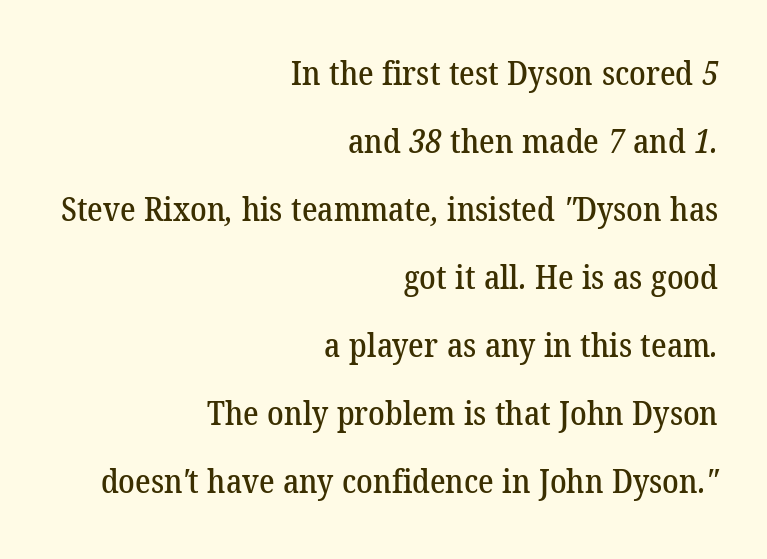
Unmarked baselines from the first word to the last. The type is set solid horizontally, with unmodified tracking. Look at the bottom of the vertical strokes: they flare into serifs here. Think of a printed novel: that variable character pitch is what you see here. A great deal of white space separates one row of letters from the next.
